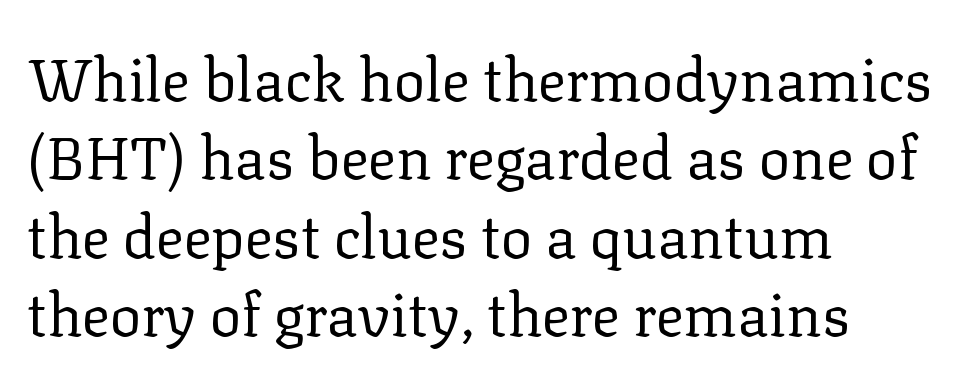
Varying glyph widths throughout — classic text-font behaviour. Underline: absent. No letter is thick-stroked: the sample isn't bold. Spacing between characters is what you'd get straight out of the box.
